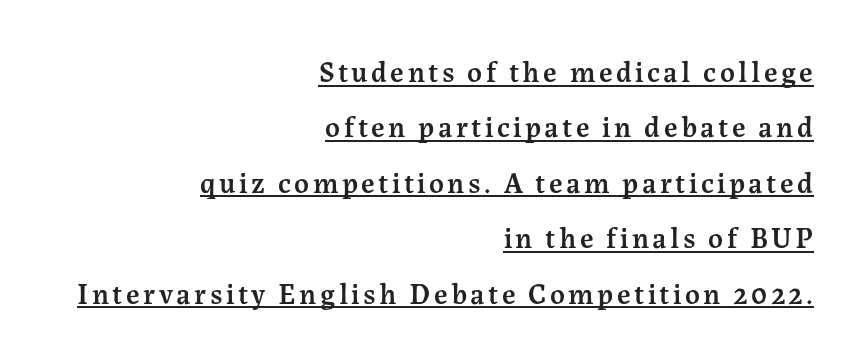
The image shows 29 px semibold serif type, upright; set right-aligned, loose line spacing (1.91x), underlined; medium stroke contrast and a medium x-height.
